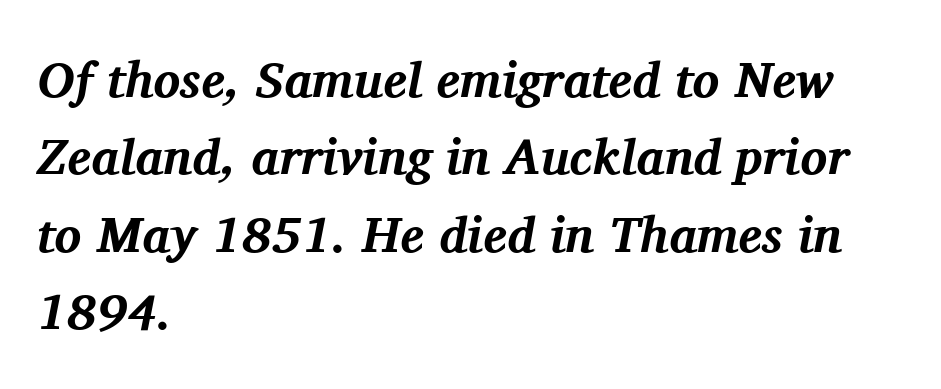
Note the varied advance widths — an 'i' is clearly narrower than an 'm'. All the whitespace from short lines collects on the right. The glyphs have the mass of a bold cut. I'd call this a serif setting — the letters wear small feet.
